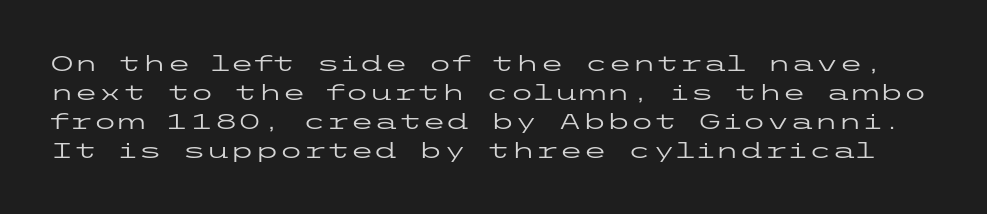
{"italic": "no", "bold": "no", "underline": "no", "line_spacing": "normal", "line_spacing_ratio": 1.32, "letter_spacing": "normal", "letter_spacing_em": 0.0, "glyph_px": 22}
